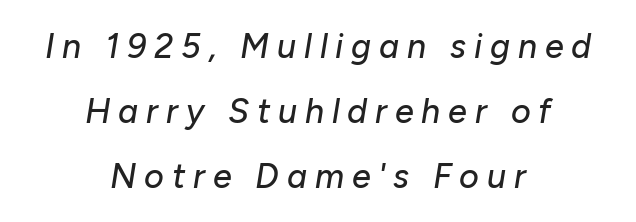
{"italic": "yes", "lean": "right", "slant_degrees": 10, "width": "normal", "stroke_contrast": "low", "x_height": "medium", "monospaced": "no", "underline": "no", "align": "center", "line_spacing": "loose", "line_spacing_ratio": 1.91, "letter_spacing": "wide", "letter_spacing_em": 0.23, "glyph_px": 34}
